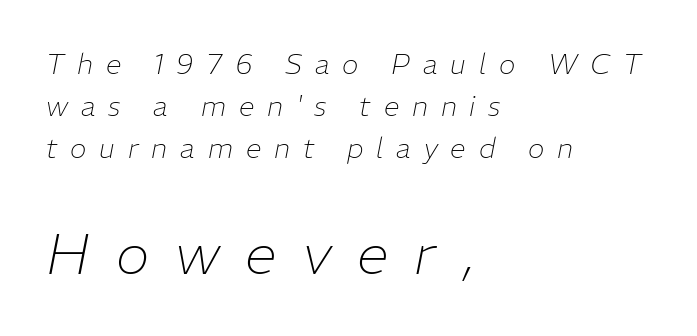
{"italic": "yes", "lean": "right", "slant_degrees": 11, "bold": "no", "weight": "thin", "width": "normal", "stroke_contrast": "low", "x_height": "medium", "monospaced": "no", "underline": "no", "align": "left", "line_spacing": "normal", "line_spacing_ratio": 1.5, "letter_spacing": "wide", "letter_spacing_em": 0.46, "larger_block": "second", "size_ratio": 2.04, "glyph_px": 57}
